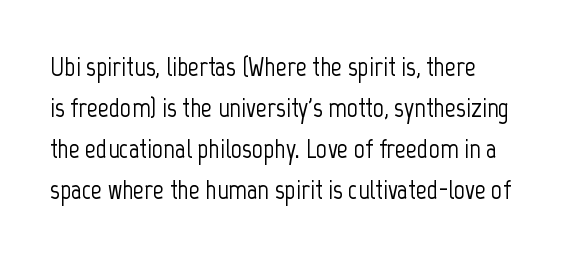
Underlining? Definitely not there. The passage shown stacks its lines at a standard gap. Tall strokes in this sample are plumb rather than angled. Is the block centered? No — it sits flush against the left margin.
